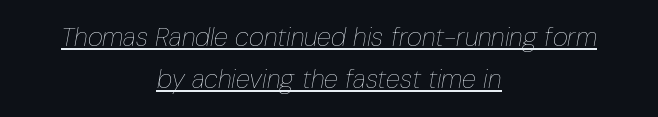
The image shows 26 px text type, italic (leaning right); set centered, normal line spacing (1.6x), normal letter spacing, underlined.
